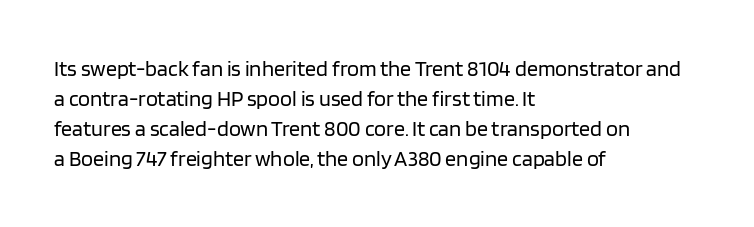
Q: Is the text bold? A: No.
Q: Is the text italic (slanted)? A: No, it is upright.
Q: Is the text underlined? A: No.
Q: How is the paragraph aligned? A: Left-aligned.
Q: Is the spacing between letters normal or unusually wide? A: Normal.
Q: Is the spacing between lines tight, normal or loose? A: Normal.
